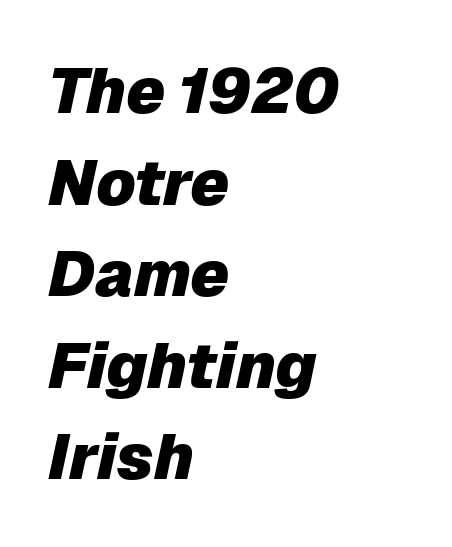
{"italic": "yes", "lean": "right", "slant_degrees": 12, "bold": "yes", "weight": "heavy", "width": "normal", "stroke_contrast": "low", "x_height": "medium", "monospaced": "no", "underline": "no", "align": "left", "line_spacing": "normal", "line_spacing_ratio": 1.43, "letter_spacing": "normal", "letter_spacing_em": 0.0, "glyph_px": 64}
